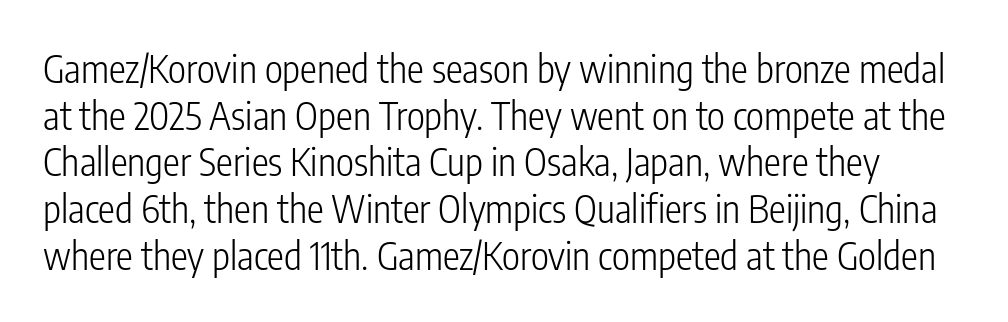
Q: Is the text bold? A: No.
Q: Is the text italic (slanted)? A: No, it is upright.
Q: Is the typeface a serif or a sans-serif typeface? A: Sans-serif.
Q: Is the text underlined? A: No.
Q: Is the spacing between letters normal or unusually wide? A: Normal.
Q: Width (condensed, normal, or wide)? A: Condensed.
Q: Stroke contrast? A: Low.
Q: x-height? A: Medium.
Q: Monospaced? A: No.
